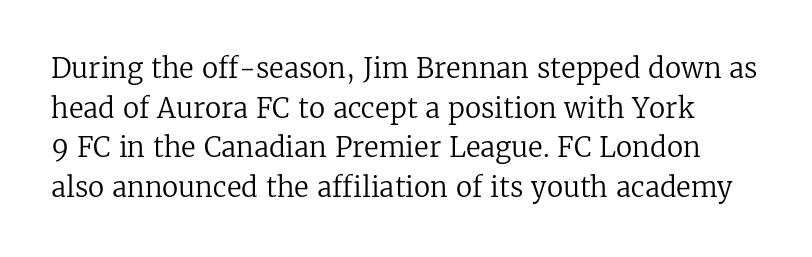
Q: Is the text bold? A: No.
Q: Is the text italic (slanted)? A: No, it is upright.
Q: Is the text underlined? A: No.
Q: Is the spacing between letters normal or unusually wide? A: Normal.
Q: Is the spacing between lines tight, normal or loose? A: Normal.
